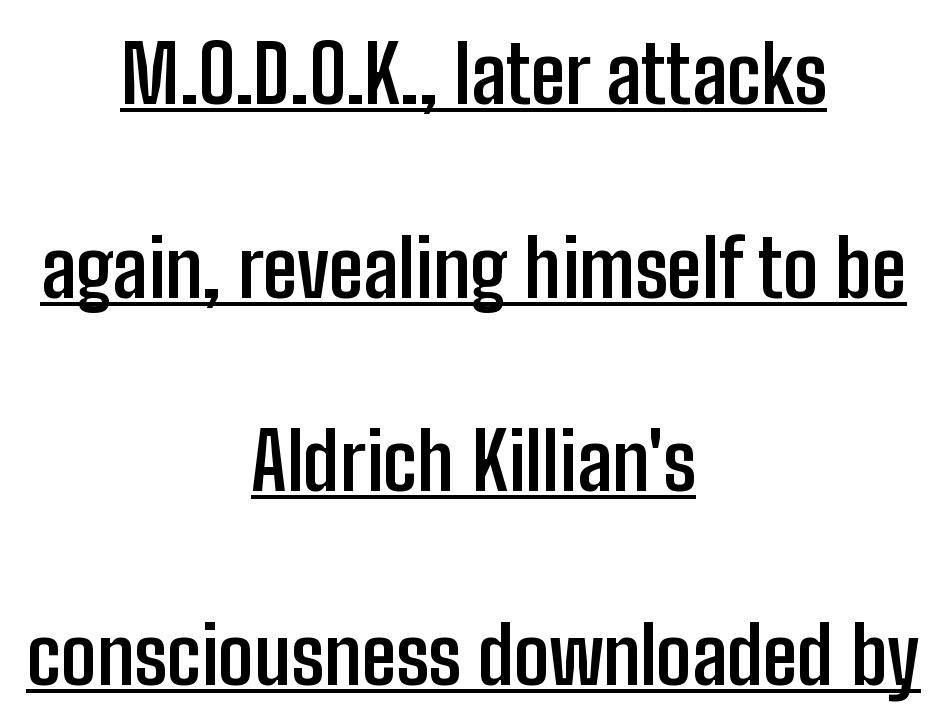
Is this a fixed-width face? No — the glyphs have proportional, varying widths. Neither beginnings nor endings align; midpoints do. The typesetting leans heavy: a genuine bold. A typesetter would call this zero additional tracking. Each line of the rendering has a horizontal stroke beneath the glyphs.
